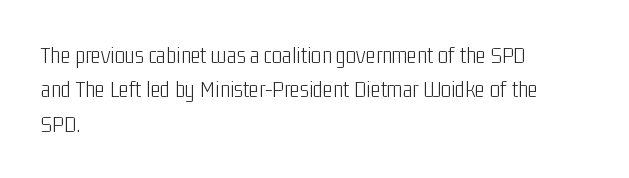
Q: Is the text bold? A: No.
Q: Is the text italic (slanted)? A: No, it is upright.
Q: Is the text underlined? A: No.
Q: How is the paragraph aligned? A: Left-aligned.
Q: Is the spacing between letters normal or unusually wide? A: Normal.
Q: Is the spacing between lines tight, normal or loose? A: Normal.
